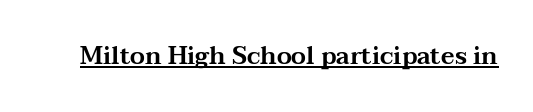
The image shows 24 px text type, upright; set normal letter spacing, underlined.
